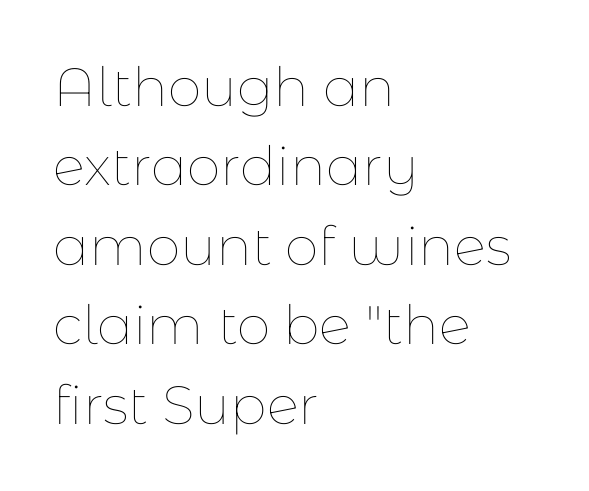
Q: Is the text bold? A: No.
Q: Is the text italic (slanted)? A: No, it is upright.
Q: Is the text underlined? A: No.
Q: How is the paragraph aligned? A: Left-aligned.
Q: Is the spacing between letters normal or unusually wide? A: Normal.
Q: Is the spacing between lines tight, normal or loose? A: Normal.
Q: Width (condensed, normal, or wide)? A: Normal.
Q: Stroke contrast? A: Low.
Q: x-height? A: Medium.
Q: Monospaced? A: No.
